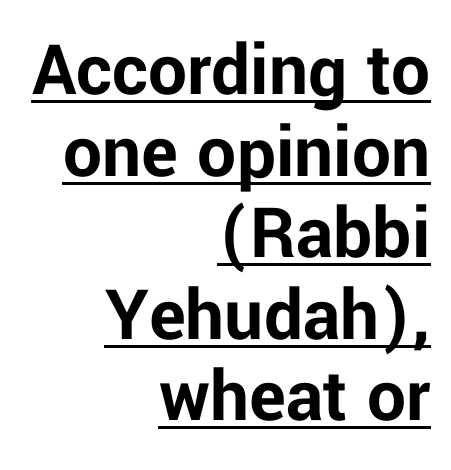
Each line ends at the same right margin while the left side varies. Between one letter and the next there's only the usual sliver of space. Proportional: the letters do not fall into vertical columns. Decoration check: the copy is underlined. This block would grow much taller if given ordinary leading; it's compressed now. The font family rendered here belongs to the sans-serif group.
